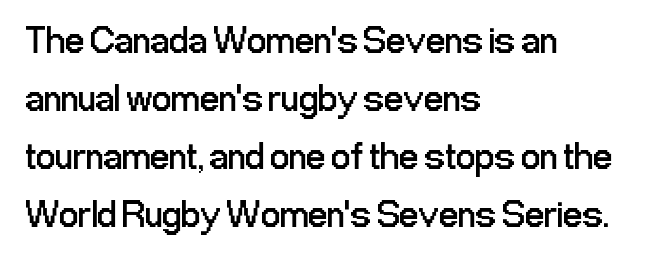
Q: Is the text bold? A: No.
Q: Is the text italic (slanted)? A: No, it is upright.
Q: Is the typeface a serif or a sans-serif typeface? A: Sans-serif.
Q: Is the text underlined? A: No.
Q: How is the paragraph aligned? A: Left-aligned.
Q: Is the spacing between letters normal or unusually wide? A: Normal.
Q: Is the spacing between lines tight, normal or loose? A: Normal.
Q: Width (condensed, normal, or wide)? A: Condensed.
Q: Stroke contrast? A: Low.
Q: x-height? A: Medium.
Q: Monospaced? A: No.
